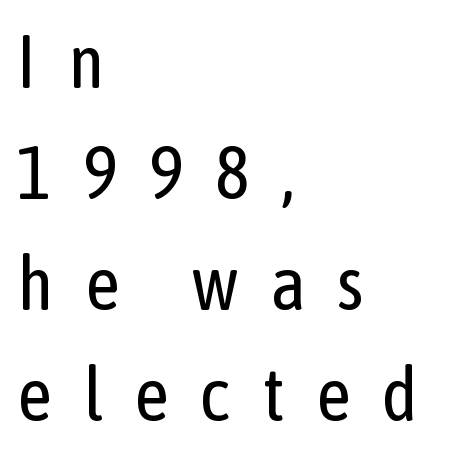
{"serif": "no", "italic": "no", "bold": "no", "weight": "regular", "width": "condensed", "stroke_contrast": "low", "x_height": "medium", "monospaced": "no", "underline": "no", "align": "left", "line_spacing": "normal", "line_spacing_ratio": 1.48, "letter_spacing": "wide", "letter_spacing_em": 0.42, "glyph_px": 75}
